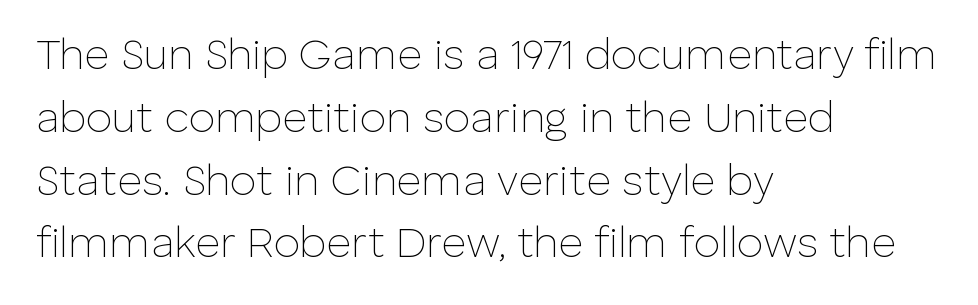
{"serif": "no", "italic": "no", "bold": "no", "weight": "thin", "width": "normal", "stroke_contrast": "low", "x_height": "medium", "monospaced": "no", "underline": "no", "align": "left", "line_spacing": "normal", "line_spacing_ratio": 1.46, "letter_spacing": "normal", "letter_spacing_em": 0.0, "glyph_px": 43}
